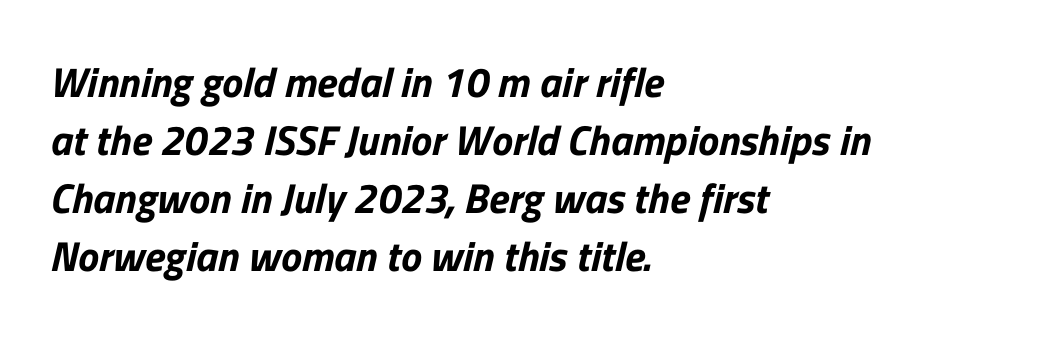
The image shows 42 px sans-serif type; set left-aligned, normal line spacing (1.38x), normal letter spacing, not underlined; low stroke contrast and a medium x-height.
